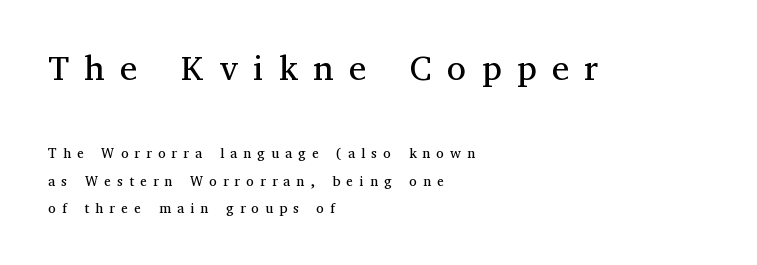
Q: Is the text bold? A: No.
Q: Is the text italic (slanted)? A: No, it is upright.
Q: Is the typeface a serif or a sans-serif typeface? A: Serif.
Q: Is the text underlined? A: No.
Q: How is the paragraph aligned? A: Left-aligned.
Q: Is the spacing between letters normal or unusually wide? A: Unusually wide.
Q: Is the spacing between lines tight, normal or loose? A: Loose.
Q: Which block of text is set in a larger size, the first (top) or the second (bottom)? A: The first (top) one.
Q: Width (condensed, normal, or wide)? A: Normal.
Q: Stroke contrast? A: Medium.
Q: x-height? A: Medium.
Q: Monospaced? A: No.
